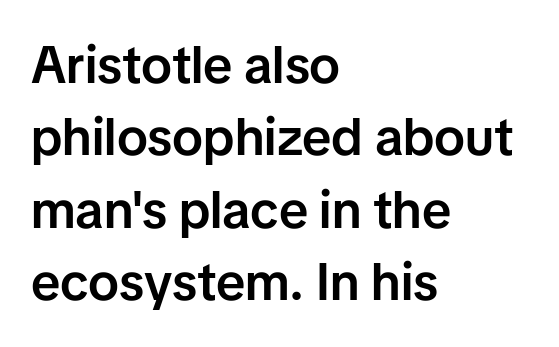
{"serif": "no", "italic": "no", "bold": "semi", "weight": "semibold", "width": "normal", "stroke_contrast": "low", "x_height": "medium", "monospaced": "no", "underline": "no", "align": "left", "line_spacing": "normal", "line_spacing_ratio": 1.39, "letter_spacing": "normal", "letter_spacing_em": 0.0, "glyph_px": 52}
